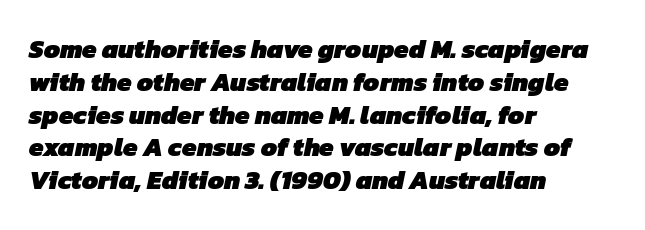
Regarding leading, the lines here are spaced in the standard way. The letterforms sit shoulder to shoulder at normal distance. Plenty of ink on the page — the face is bold. The ragged edge is on the right, which tells us the setting is flush left. The baseline area is clear.
